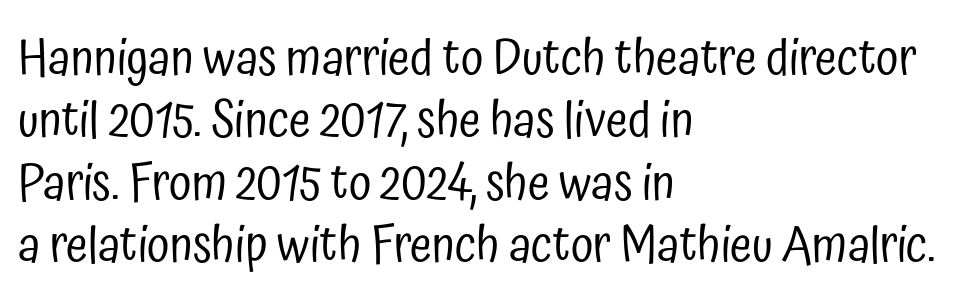
The image shows 50 px regular-weight, condensed sans-serif type, upright; set left-aligned, normal line spacing (1.25x), normal letter spacing, not underlined; low stroke contrast and a medium x-height.
